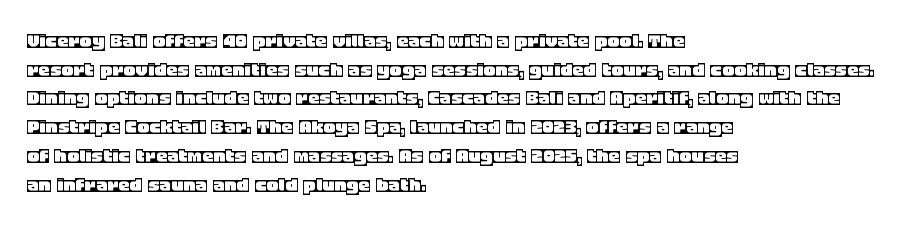
{"italic": "no", "underline": "no", "align": "left", "line_spacing": "normal", "line_spacing_ratio": 1.25, "letter_spacing": "normal", "letter_spacing_em": 0.0, "glyph_px": 23}
